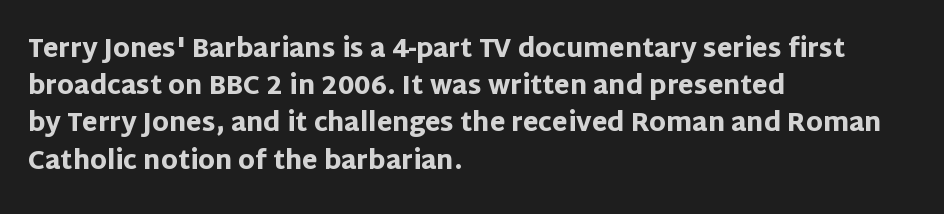
Italic: no, the glyphs are upright roman. Weight: bold. A typesetter would call this zero additional tracking. Does the copy run flush right? No — it runs flush left. In terms of leading, this rendering sits right in the middle. Quick note: underline off.
